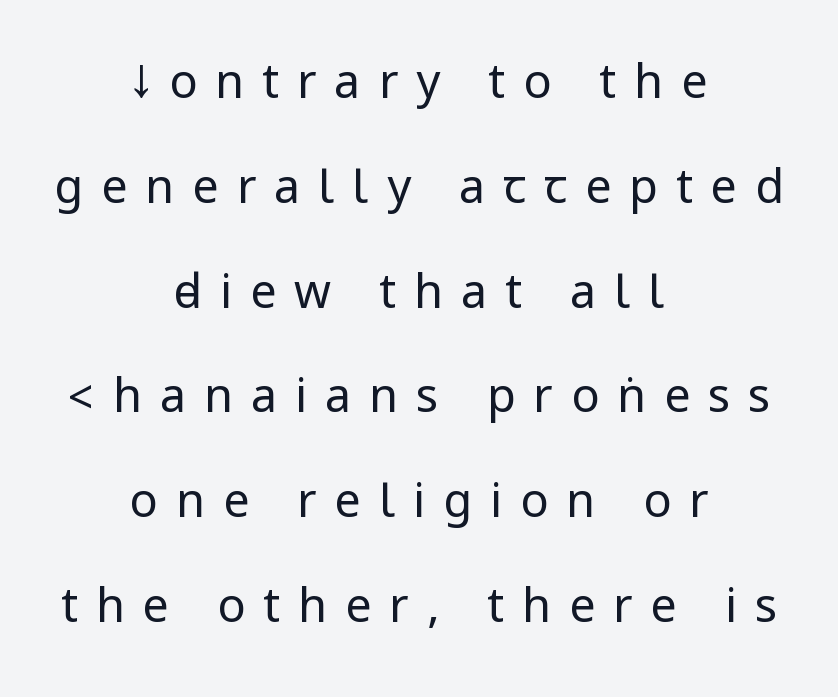
The letters stand upright; this is a roman face. The whitespace from short lines is split evenly between both sides. On a weight scale, this lands at 450 or below. You can tell from the bare stems that sans-serif type was used.
